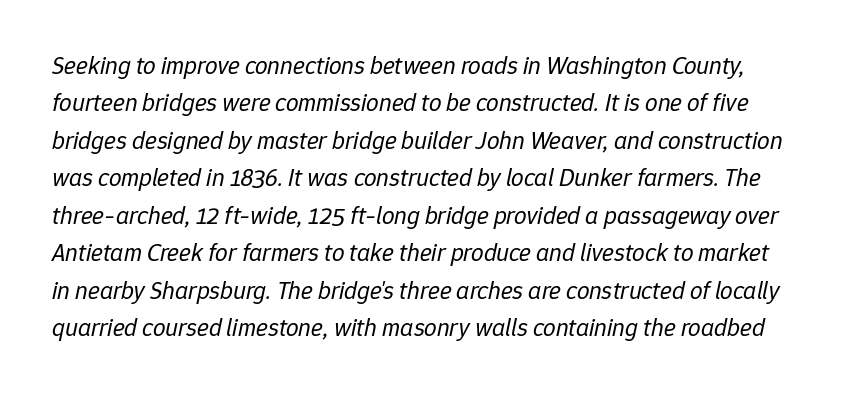
Is the stroke heavy? The answer is a plain regular-or-lighter. A clean baseline with only descenders dipping below it. The glyphs look as if they've been sheared to an angle. Does the leading feel generous? No, just average.
